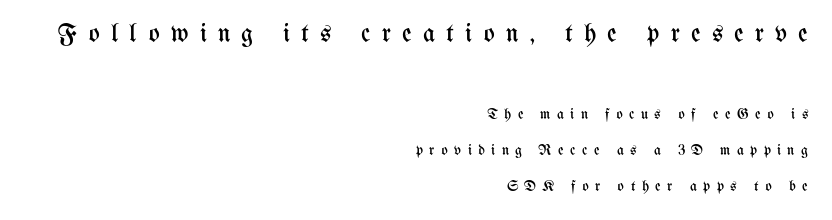
Rows of type keep a wide berth in the vertical direction. Glance below the letters and you will spot only blank space. Compared with a flush-left layout, this one pins lines to the opposite, right side. Is there any slant? The stems are plumb. Character size in the leading block exceeds that of the trailing block.
